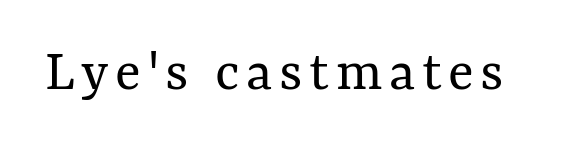
The image shows 60 px regular-weight type, upright; set not underlined; medium stroke contrast and a medium x-height.
